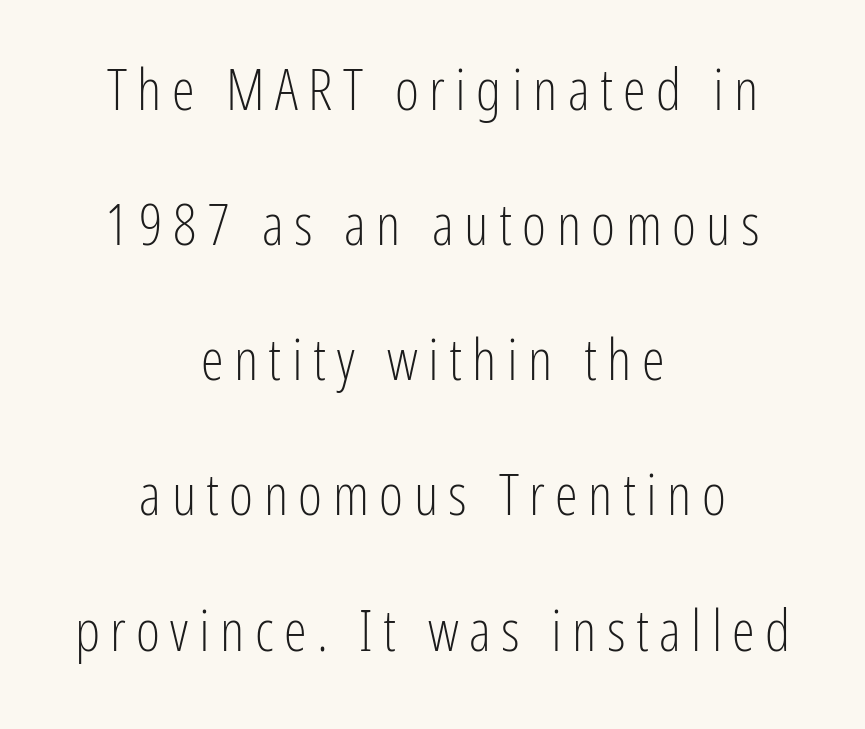
Is the stroke heavy? The answer is a plain regular-or-lighter. Is the block centered? Yes — each line is placed symmetrically about the middle. Letterform terminals end flat and unadorned throughout the passage. The rendering uses natural spacing where letterforms have individual widths. Line spacing here is loose.
